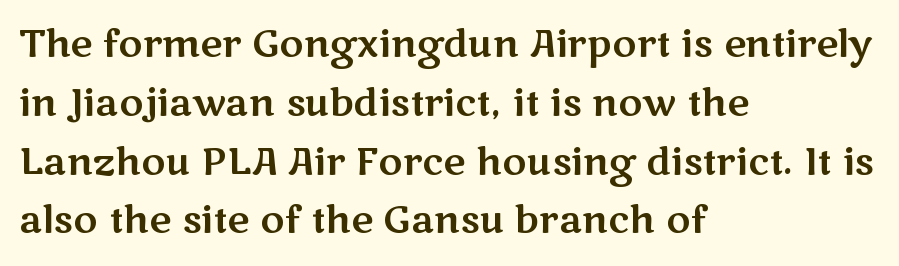
Bare-footed words on every line. Line starts are locked; line ends wander. Baseline-to-baseline distance is the conventional proportion of letter height. You can tell from the bare stems that sans-serif type was used. The passage shown is typed in a proportional face where columns would drift. When letters stand straight like this, we call the style roman or upright.
